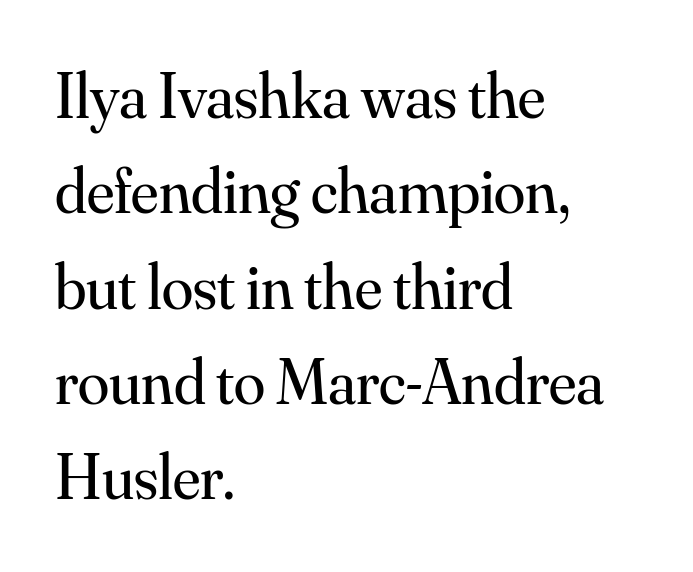
{"serif": "yes", "italic": "no", "bold": "no", "weight": "regular", "width": "normal", "stroke_contrast": "medium", "x_height": "small", "monospaced": "no", "underline": "no", "align": "left", "line_spacing": "normal", "line_spacing_ratio": 1.49, "letter_spacing": "normal", "letter_spacing_em": 0.0, "glyph_px": 64}
